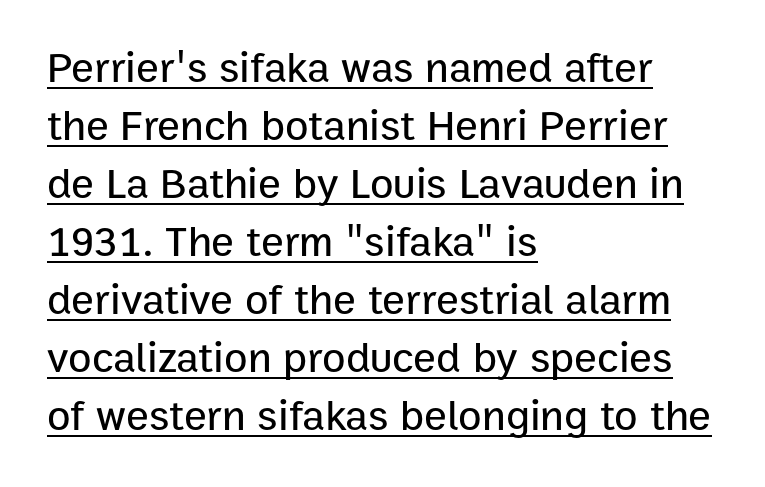
Q: Is the text italic (slanted)? A: No, it is upright.
Q: Is the typeface a serif or a sans-serif typeface? A: Sans-serif.
Q: Is the text underlined? A: Yes.
Q: How is the paragraph aligned? A: Left-aligned.
Q: Is the spacing between letters normal or unusually wide? A: Normal.
Q: Is the spacing between lines tight, normal or loose? A: Normal.
Q: Width (condensed, normal, or wide)? A: Normal.
Q: Stroke contrast? A: Low.
Q: x-height? A: Medium.
Q: Monospaced? A: No.
